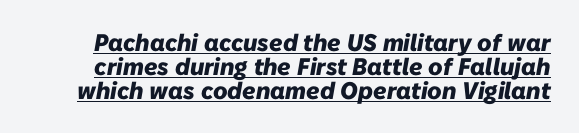
Q: Is the text bold? A: Yes.
Q: Is the text italic (slanted)? A: Yes, it leans right by about 10 degrees.
Q: Is the text underlined? A: Yes.
Q: Is the spacing between letters normal or unusually wide? A: Normal.
Q: Is the spacing between lines tight, normal or loose? A: Tight.
